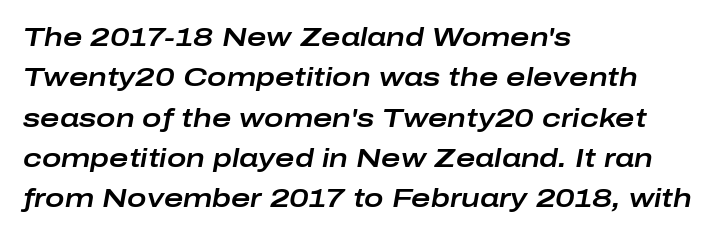
Slanted lettering throughout. Reading down the column, the eye jumps a familiar distance to each next line. Nothing unusual about the tracking: characters are spaced as the font intends. A bare baseline throughout the passage. Left-aligned paragraph, ragged on the right.
